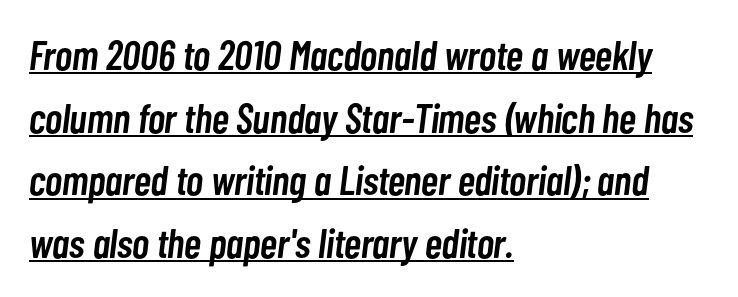
{"italic": "yes", "lean": "right", "slant_degrees": 7, "bold": "semi", "weight": "semibold", "width": "condensed", "stroke_contrast": "low", "x_height": "medium", "monospaced": "no", "underline": "yes", "align": "left", "line_spacing": "normal", "line_spacing_ratio": 1.53, "letter_spacing": "normal", "letter_spacing_em": 0.0, "glyph_px": 41}
